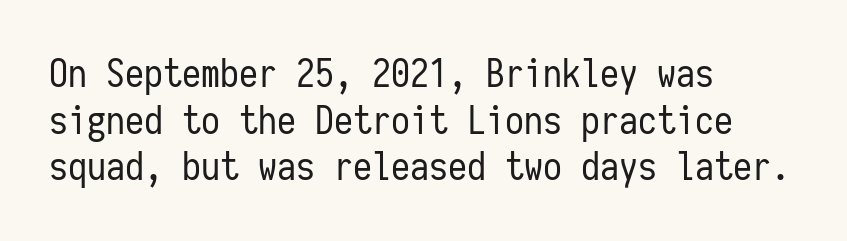
The image shows 38 px regular-weight, condensed sans-serif type, upright, monospaced; set left-aligned, line spacing 1.23x, normal letter spacing, not underlined; low stroke contrast and a medium x-height.
